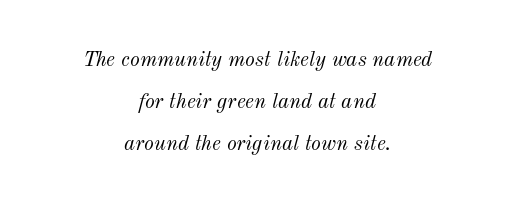
Is the type heavy? It reads as light-to-regular instead. This rendering leaves character spacing at its baseline value. If you drew a line through each stem, it would be angled. Decoration check: the copy has no underline.
